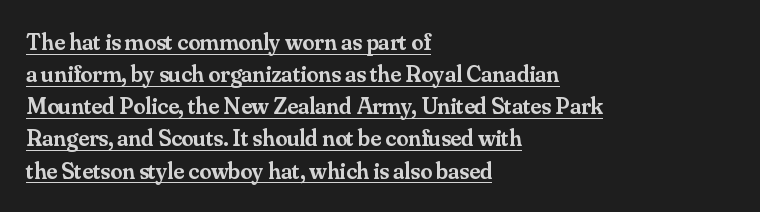
The image shows 24 px text type, upright; set left-aligned, normal line spacing (1.34x), normal letter spacing, underlined.
